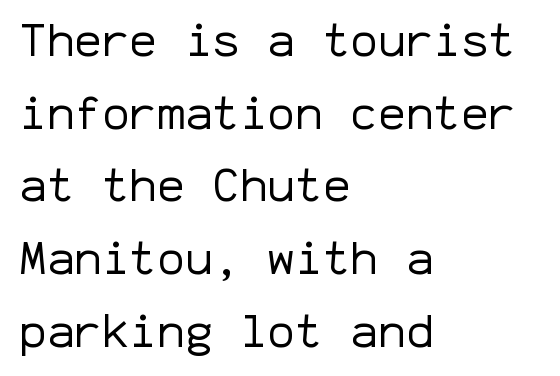
Q: Is the text bold? A: No.
Q: Is the text italic (slanted)? A: No, it is upright.
Q: Is the typeface a serif or a sans-serif typeface? A: Sans-serif.
Q: Is the text underlined? A: No.
Q: How is the paragraph aligned? A: Left-aligned.
Q: Is the spacing between letters normal or unusually wide? A: Normal.
Q: Is the spacing between lines tight, normal or loose? A: Normal.
Q: Width (condensed, normal, or wide)? A: Normal.
Q: Stroke contrast? A: Low.
Q: x-height? A: Medium.
Q: Monospaced? A: Yes.
